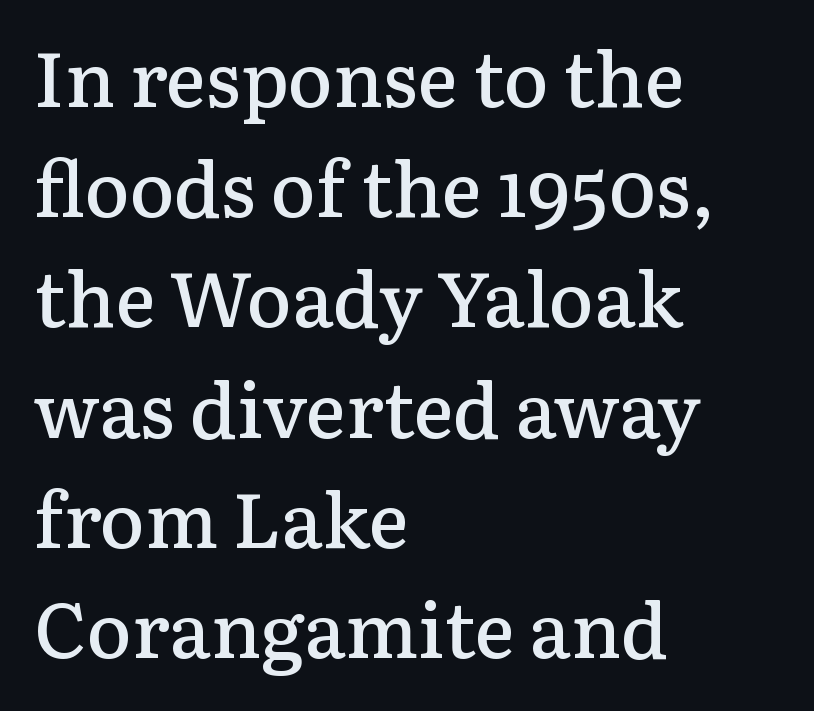
Q: Is the text bold? A: Semi-bold.
Q: Is the text italic (slanted)? A: No, it is upright.
Q: Is the typeface a serif or a sans-serif typeface? A: Serif.
Q: Is the text underlined? A: No.
Q: How is the paragraph aligned? A: Left-aligned.
Q: Is the spacing between letters normal or unusually wide? A: Normal.
Q: Is the spacing between lines tight, normal or loose? A: Normal.
Q: Width (condensed, normal, or wide)? A: Normal.
Q: Stroke contrast? A: Low.
Q: x-height? A: Medium.
Q: Monospaced? A: No.
